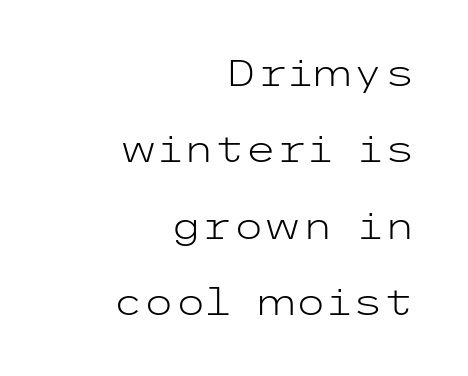
Q: Is the text bold? A: No.
Q: Is the text italic (slanted)? A: No, it is upright.
Q: Is the typeface a serif or a sans-serif typeface? A: Sans-serif.
Q: Is the text underlined? A: No.
Q: How is the paragraph aligned? A: Right-aligned.
Q: Is the spacing between letters normal or unusually wide? A: Normal.
Q: Is the spacing between lines tight, normal or loose? A: Loose.
Q: Width (condensed, normal, or wide)? A: Wide.
Q: Stroke contrast? A: Low.
Q: x-height? A: Medium.
